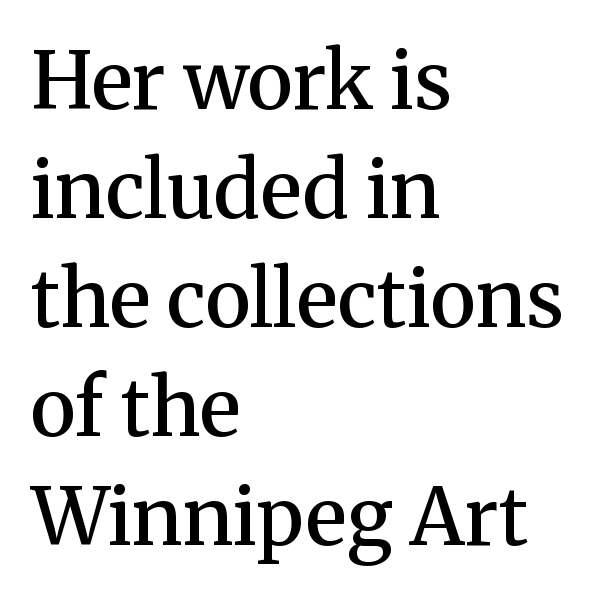
Q: Is the text bold? A: Semi-bold.
Q: Is the text italic (slanted)? A: No, it is upright.
Q: Is the typeface a serif or a sans-serif typeface? A: Serif.
Q: Is the text underlined? A: No.
Q: How is the paragraph aligned? A: Left-aligned.
Q: Is the spacing between letters normal or unusually wide? A: Normal.
Q: Is the spacing between lines tight, normal or loose? A: Normal.
Q: Width (condensed, normal, or wide)? A: Normal.
Q: Stroke contrast? A: Medium.
Q: x-height? A: Medium.
Q: Monospaced? A: No.
